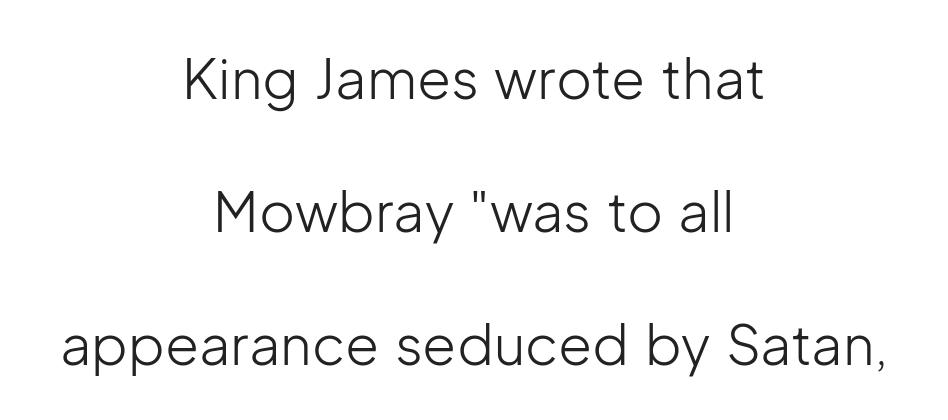
{"serif": "no", "italic": "no", "bold": "no", "weight": "light", "width": "normal", "stroke_contrast": "low", "x_height": "medium", "monospaced": "no", "underline": "no", "align": "center", "line_spacing": "loose", "line_spacing_ratio": 2.42, "letter_spacing": "normal", "letter_spacing_em": 0.0, "glyph_px": 55}
